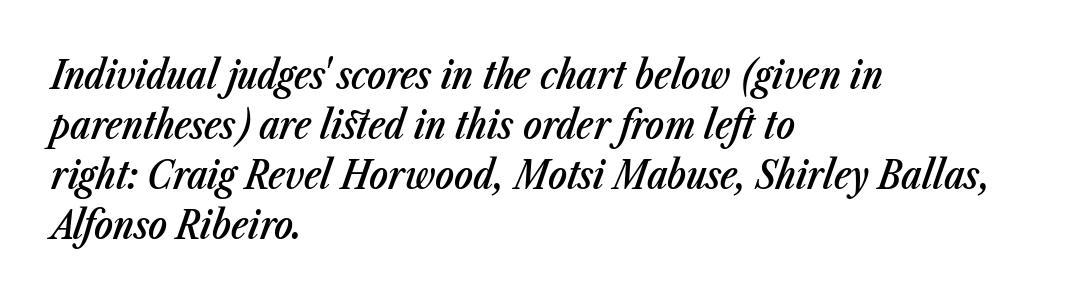
Designer's note — italics engaged. Baseline-to-baseline distance is the conventional proportion of letter height. Tracking here is standard; glyphs follow each other at the usual distance. The passage shown is typed in a proportional face where columns would drift. A student would call this left alignment; a typographer would say flush left, rag right.
